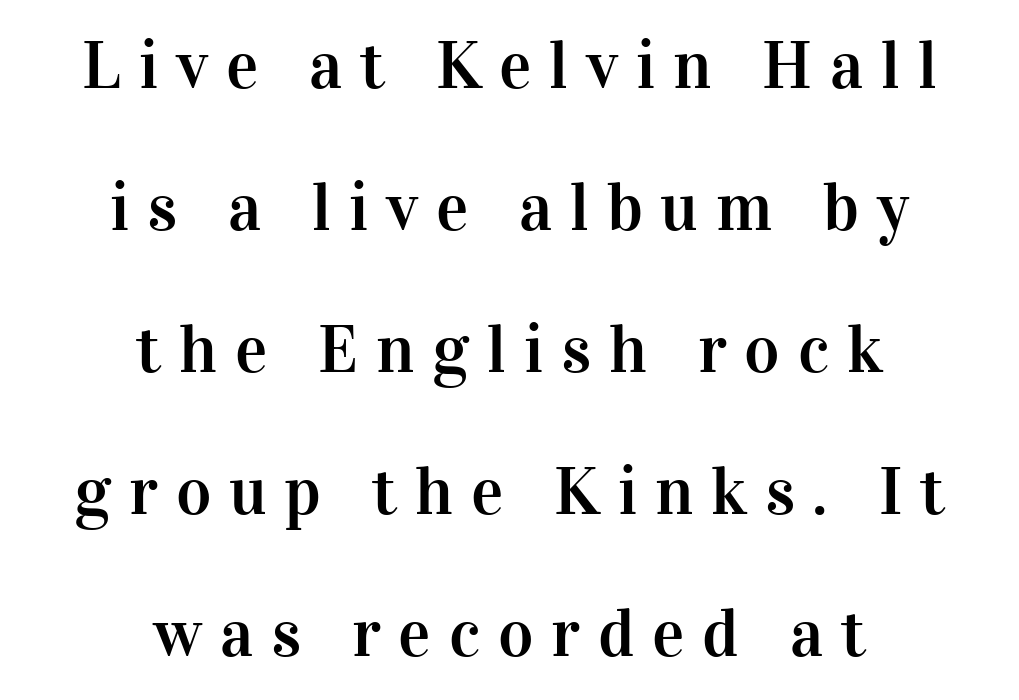
Q: Is the text italic (slanted)? A: No, it is upright.
Q: Is the typeface a serif or a sans-serif typeface? A: Serif.
Q: Is the text underlined? A: No.
Q: How is the paragraph aligned? A: Centered.
Q: Is the spacing between letters normal or unusually wide? A: Unusually wide.
Q: Is the spacing between lines tight, normal or loose? A: Loose.
Q: Width (condensed, normal, or wide)? A: Normal.
Q: Stroke contrast? A: High.
Q: x-height? A: Medium.
Q: Monospaced? A: No.
